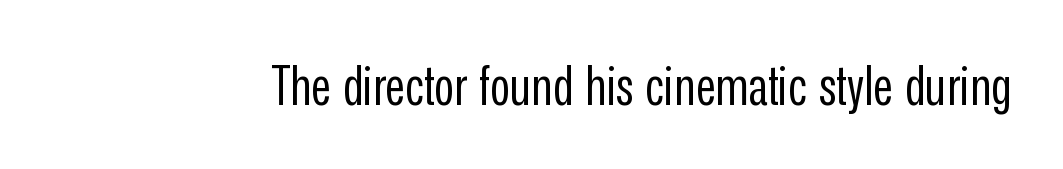
Q: Is the text bold? A: No.
Q: Is the text italic (slanted)? A: No, it is upright.
Q: Is the typeface a serif or a sans-serif typeface? A: Sans-serif.
Q: Is the text underlined? A: No.
Q: Is the spacing between letters normal or unusually wide? A: Normal.
Q: Width (condensed, normal, or wide)? A: Condensed.
Q: Stroke contrast? A: Low.
Q: x-height? A: Medium.
Q: Monospaced? A: No.
